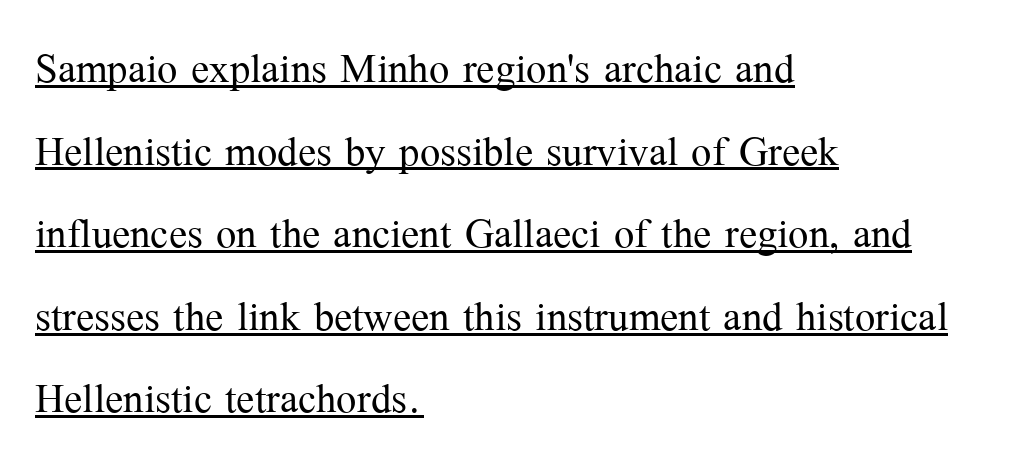
The image shows 54 px light serif type, upright; set left-aligned, normal line spacing (1.53x), normal letter spacing, underlined; medium stroke contrast and a medium x-height.
